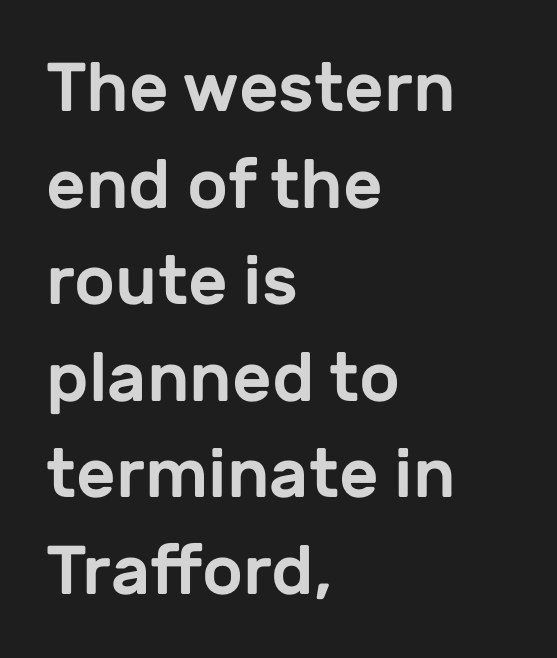
{"serif": "no", "italic": "no", "width": "normal", "stroke_contrast": "low", "x_height": "medium", "monospaced": "no", "underline": "no", "align": "left", "line_spacing": "normal", "line_spacing_ratio": 1.4, "letter_spacing": "normal", "letter_spacing_em": 0.0, "glyph_px": 69}
